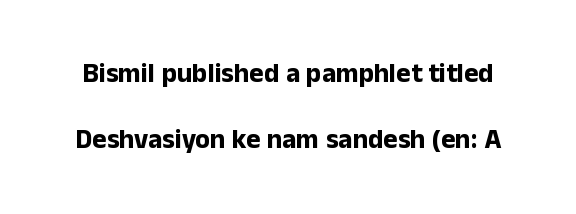
{"italic": "no", "bold": "yes", "underline": "no", "line_spacing": "loose", "line_spacing_ratio": 2.43, "letter_spacing": "normal", "letter_spacing_em": 0.0, "glyph_px": 27}
